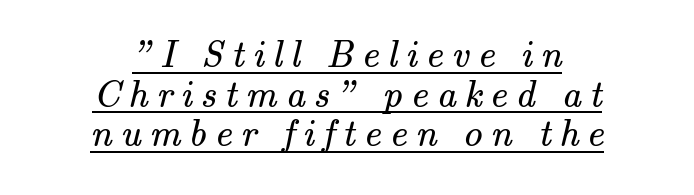
Q: Is the text bold? A: No.
Q: Is the typeface a serif or a sans-serif typeface? A: Serif.
Q: Is the text underlined? A: Yes.
Q: How is the paragraph aligned? A: Centered.
Q: Is the spacing between letters normal or unusually wide? A: Unusually wide.
Q: Is the spacing between lines tight, normal or loose? A: Tight.
Q: Width (condensed, normal, or wide)? A: Normal.
Q: Stroke contrast? A: Medium.
Q: x-height? A: Small.
Q: Monospaced? A: No.
